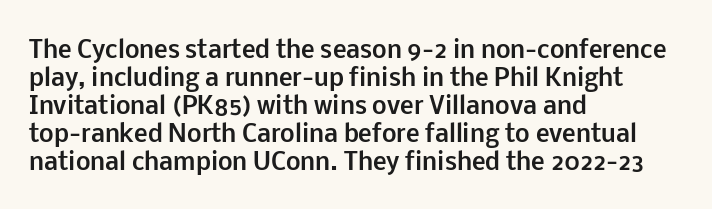
Look at the stroke-to-counter ratio: heavy, a bold. Ordinary non-slanted type is in use. The baseline area is clear. The setting favours the left margin, as ordinary paragraphs usually do. Look at the tracking — it's just the regular setting, nothing added.
